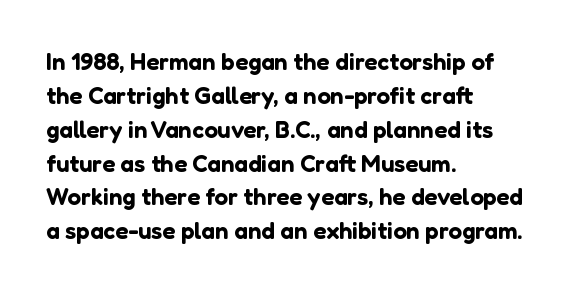
Here the glyphs are tracked normally, forming tight word shapes. A typesetter would call this leading conventional body-copy spacing. Descenders hang freely into open space. Typeset ragged right — the left edge is the straight one. Posture: upright roman.
